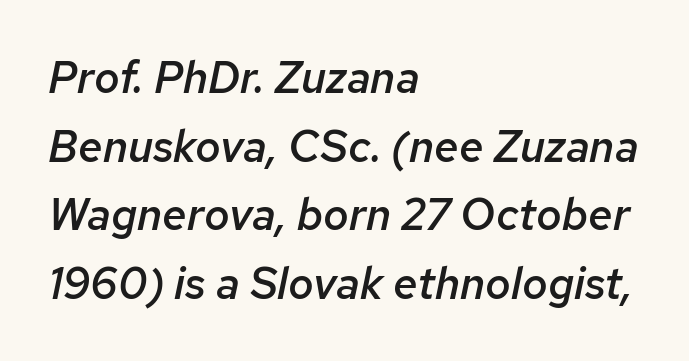
Q: Is the text bold? A: Semi-bold.
Q: Is the text italic (slanted)? A: Yes, it leans right by about 12 degrees.
Q: Is the text underlined? A: No.
Q: How is the paragraph aligned? A: Left-aligned.
Q: Is the spacing between letters normal or unusually wide? A: Normal.
Q: Is the spacing between lines tight, normal or loose? A: Normal.
Q: Width (condensed, normal, or wide)? A: Normal.
Q: Stroke contrast? A: Low.
Q: x-height? A: Medium.
Q: Monospaced? A: No.
